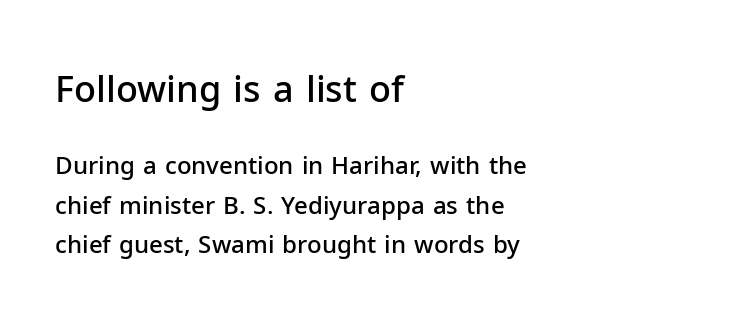
When letters stand straight like this, we call the style roman or upright. Caption: multi-line text, flush left, ragged right. The rows are spaced the way most documents space them. Underline: absent. Does the bottom block carry the larger type? No, the top block does.
